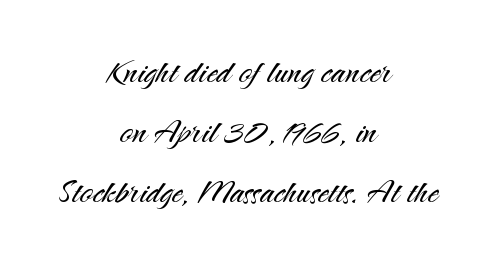
{"serif": "no", "bold": "no", "weight": "light", "width": "normal", "stroke_contrast": "medium", "x_height": "small", "monospaced": "no", "underline": "no", "align": "center", "line_spacing": "normal", "line_spacing_ratio": 1.39, "letter_spacing": "normal", "letter_spacing_em": 0.0, "glyph_px": 43}
